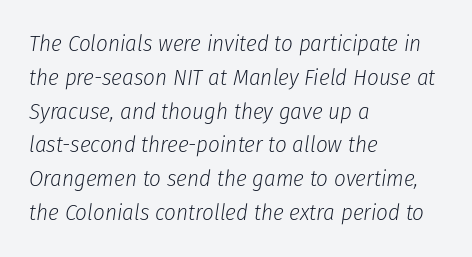
{"italic": "yes", "lean": "right", "slant_degrees": 8, "bold": "no", "underline": "no", "align": "left", "line_spacing": "normal", "line_spacing_ratio": 1.47, "letter_spacing": "normal", "letter_spacing_em": 0.0, "glyph_px": 23}
